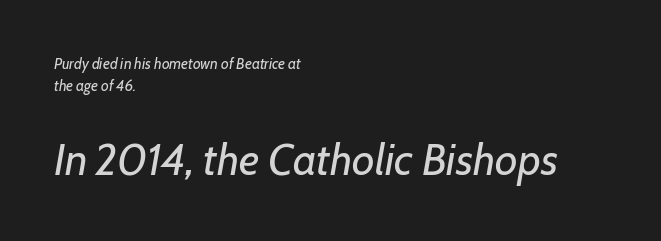
The image shows 44 px regular-weight type, italic (leaning right); set left-aligned, normal line spacing (1.44x), normal letter spacing, not underlined; the second (bottom) block is 2.93x larger; low stroke contrast and a medium x-height.
